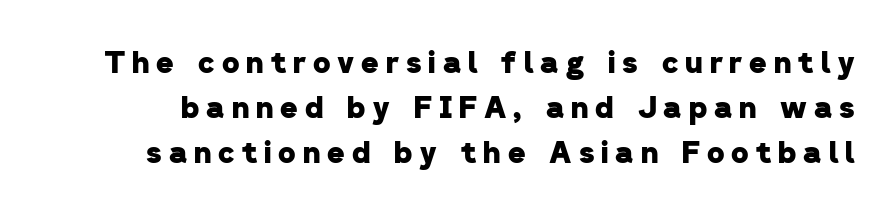
The image shows 30 px heavy sans-serif type; set normal line spacing (1.5x), unusually wide letter spacing (+0.23 em), not underlined; low stroke contrast and a medium x-height.
